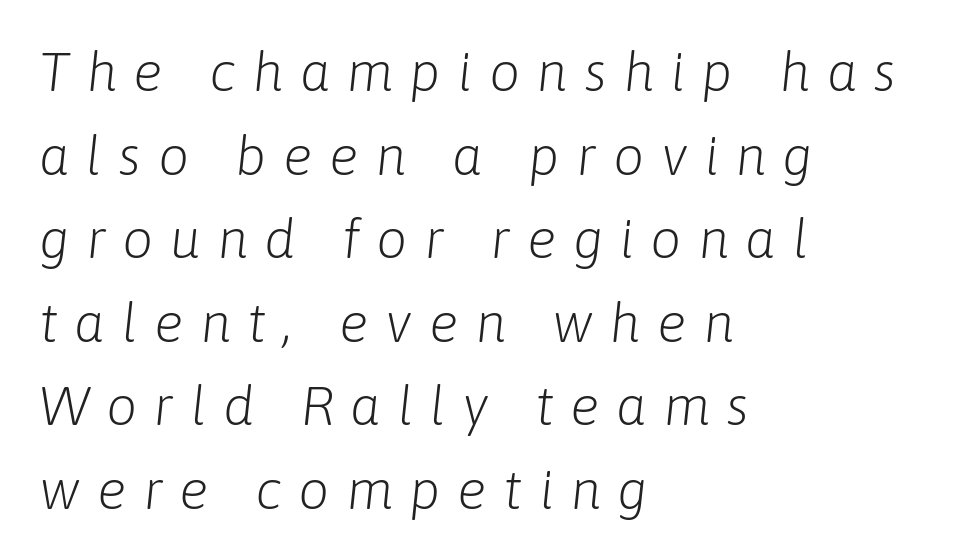
Display-style spreading of the glyphs; the letterfit is very open. Would a proofreader flag this as italicized? Yes. The weight would be labelled regular, book, light, or lighter still. Visually the block forms a straight wall on the left and a jagged coastline on the right. Decoration check: the copy has no underline.
